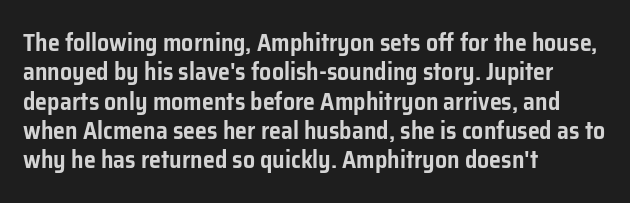
Q: Is the text italic (slanted)? A: No, it is upright.
Q: Is the text underlined? A: No.
Q: How is the paragraph aligned? A: Left-aligned.
Q: Is the spacing between letters normal or unusually wide? A: Normal.
